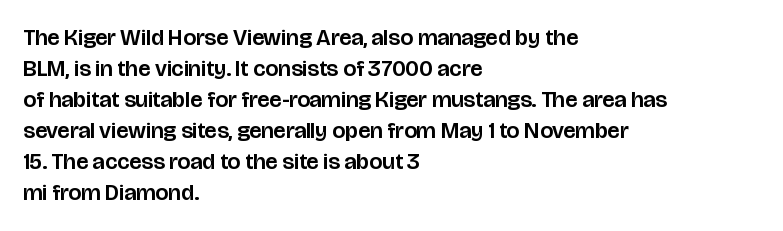
The image shows 23 px text type, upright; set left-aligned, normal line spacing (1.35x), normal letter spacing, not underlined.
